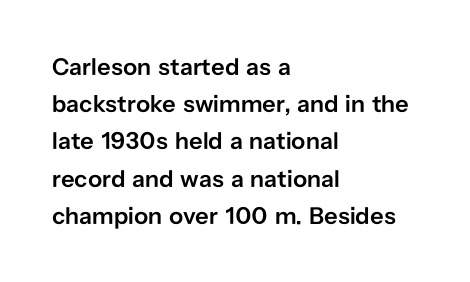
{"italic": "no", "bold": "semi", "underline": "no", "align": "left", "line_spacing": "normal", "line_spacing_ratio": 1.55, "letter_spacing": "normal", "letter_spacing_em": 0.0, "glyph_px": 24}
